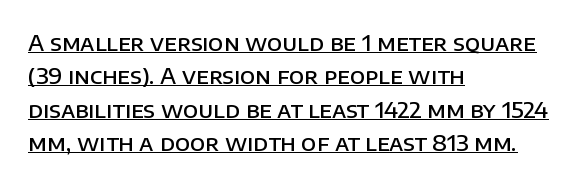
{"italic": "no", "bold": "semi", "underline": "yes", "align": "left", "line_spacing": "normal", "line_spacing_ratio": 1.52, "letter_spacing": "normal", "letter_spacing_em": 0.0, "glyph_px": 22}
